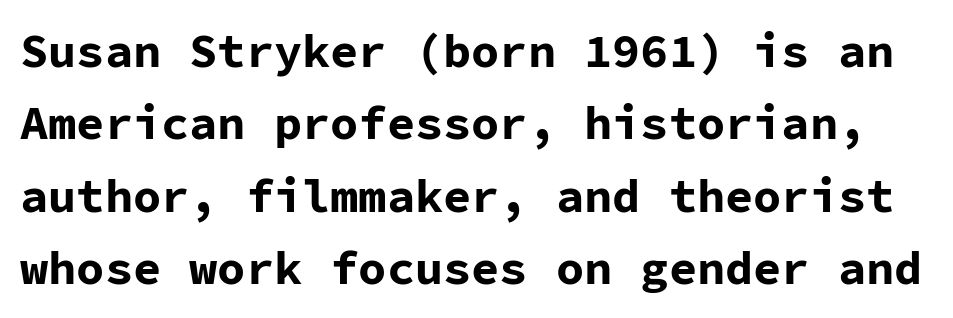
Words appear dense and cohesive because spacing is normal. Vertically, the passage feels balanced, rows spaced as you'd expect. Beneath every word, the page is bare. Tall strokes in this sample are plumb rather than angled. The glyphs have the mass of a bold cut. Looks like terminal output: every glyph gets an equal slot.
